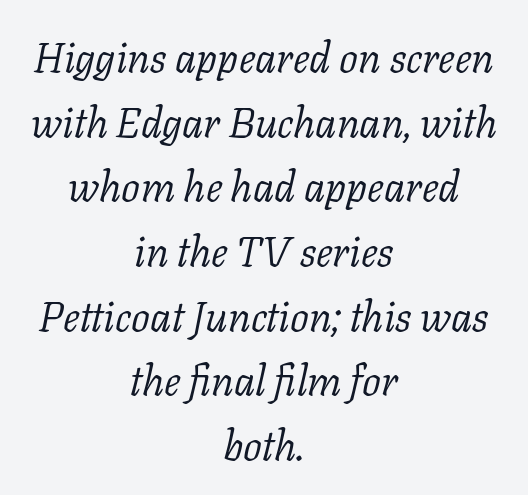
{"serif": "yes", "italic": "yes", "lean": "right", "slant_degrees": 11, "bold": "no", "weight": "light", "width": "normal", "stroke_contrast": "low", "x_height": "medium", "monospaced": "no", "underline": "no", "align": "center", "line_spacing": "normal", "line_spacing_ratio": 1.54, "letter_spacing": "normal", "letter_spacing_em": 0.0, "glyph_px": 42}
